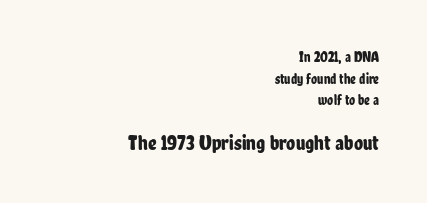
The image shows 21 px text type, upright; set right-aligned, normal line spacing (1.55x), normal letter spacing, not underlined; the second (bottom) block is 1.5x larger.
